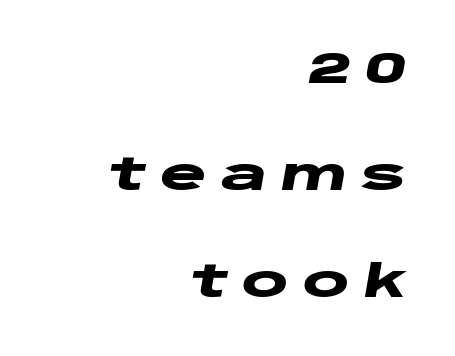
A student would call this right alignment; a typographer would say flush right, rag left. Underlining? Definitely not there. In terms of letterspacing, this is a distinctly airy, spread setting. The rendering uses a bold face; every stroke is thick and dark.
